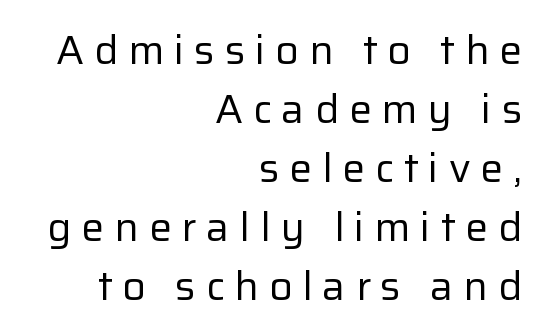
Q: Is the text bold? A: No.
Q: Is the text italic (slanted)? A: No, it is upright.
Q: Is the typeface a serif or a sans-serif typeface? A: Sans-serif.
Q: Is the text underlined? A: No.
Q: How is the paragraph aligned? A: Right-aligned.
Q: Is the spacing between letters normal or unusually wide? A: Unusually wide.
Q: Is the spacing between lines tight, normal or loose? A: Normal.
Q: Width (condensed, normal, or wide)? A: Normal.
Q: Stroke contrast? A: Low.
Q: x-height? A: Medium.
Q: Monospaced? A: No.
